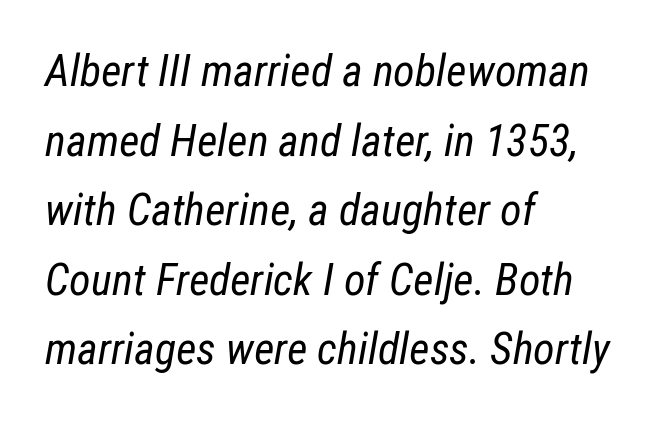
{"italic": "yes", "lean": "right", "slant_degrees": 12, "bold": "no", "weight": "regular", "width": "condensed", "stroke_contrast": "low", "x_height": "medium", "monospaced": "no", "underline": "no", "align": "left", "line_spacing": "normal", "line_spacing_ratio": 1.58, "letter_spacing": "normal", "letter_spacing_em": 0.0, "glyph_px": 44}
